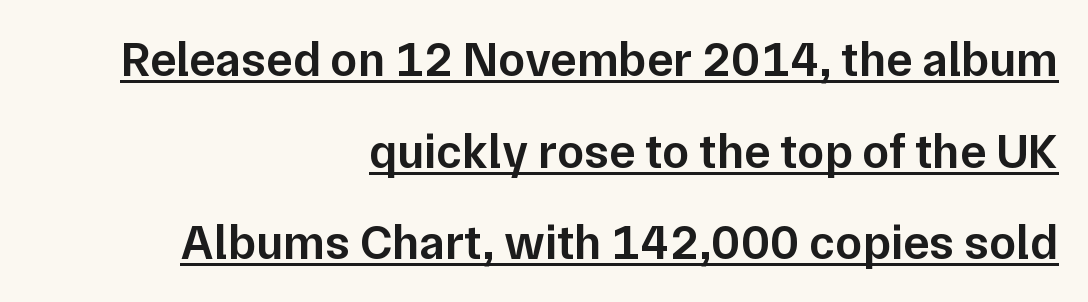
Observe the ordinary spacing: letters are neighbours, not strangers. I'd describe the lettering as semibold — firm but not a full bold. Is there any slant? The stems are plumb. The type family on display is of the sans-serif kind. A typesetter would call this proportional, since set widths differ per character. A student would call this right alignment; a typographer would say flush right, rag left.
